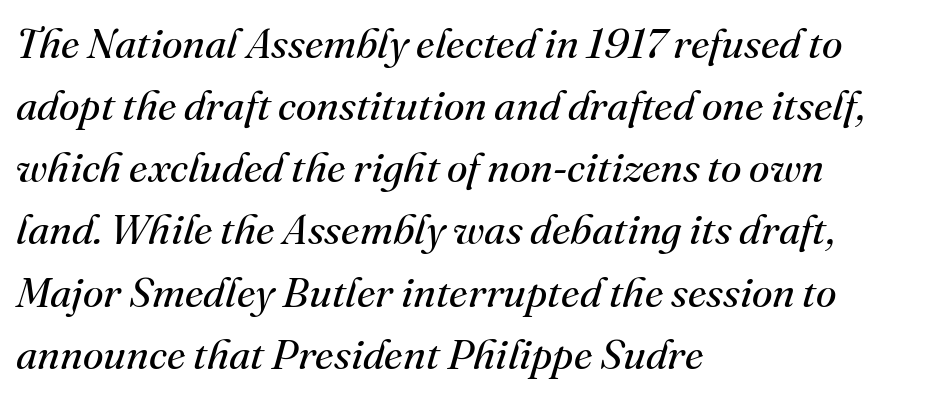
Rows of type keep a routine distance in the vertical direction. The strokes carry an ordinary text weight at most. What kind of face is this? One with serifs. A typesetter would mark this as italic. The paragraph shown leans on its left margin.
